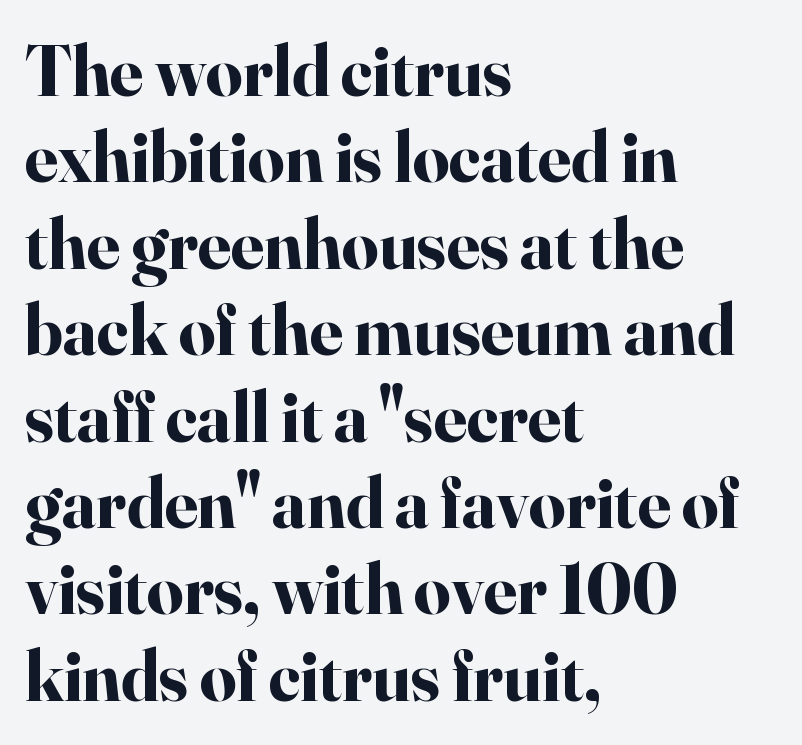
The image shows 72 px bold serif type, upright; set left-aligned, line spacing 1.2x, normal letter spacing, not underlined; high stroke contrast and a small x-height.
